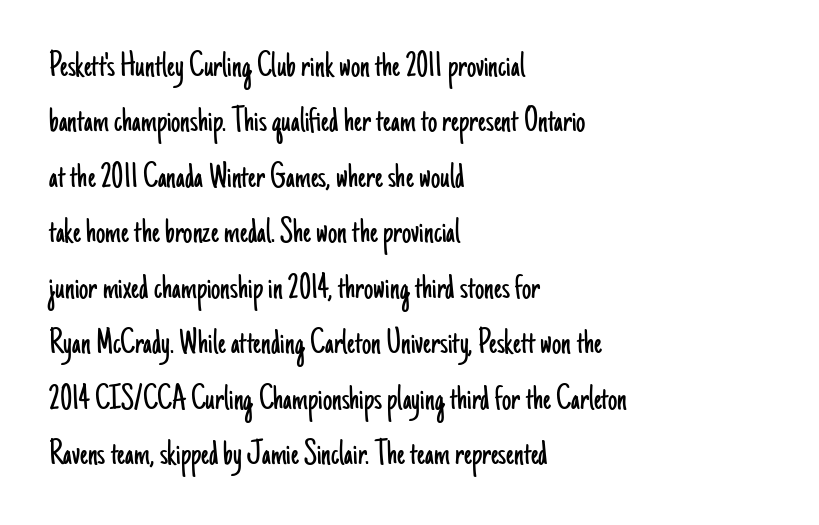
{"serif": "no", "italic": "no", "bold": "no", "weight": "light", "width": "condensed", "stroke_contrast": "low", "x_height": "small", "monospaced": "no", "underline": "no", "align": "left", "line_spacing": "normal", "line_spacing_ratio": 1.5, "letter_spacing": "normal", "letter_spacing_em": 0.0, "glyph_px": 37}
